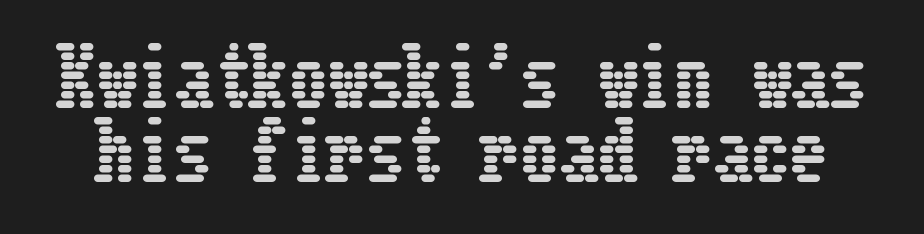
Q: Is the text italic (slanted)? A: No, it is upright.
Q: Is the text underlined? A: No.
Q: Is the spacing between letters normal or unusually wide? A: Normal.
Q: Is the spacing between lines tight, normal or loose? A: Tight.
Q: Width (condensed, normal, or wide)? A: Condensed.
Q: Stroke contrast? A: Low.
Q: x-height? A: Medium.
